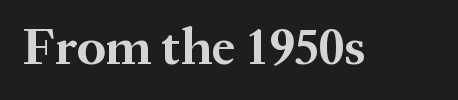
Quick note: underline off. Weight check: bold — yes, fully. The font's upright variant was chosen for this text. This rendering leaves character spacing at its baseline value.
